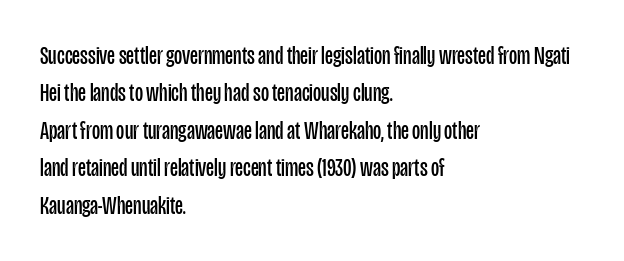
In CSS terms this would be text-align: left. Descenders are the only things crossing below the line. One glance says typical: line gaps are just what's usual. This is the regular roman posture of the typeface.
